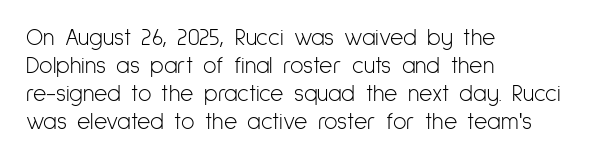
Q: Is the text bold? A: No.
Q: Is the text italic (slanted)? A: No, it is upright.
Q: Is the text underlined? A: No.
Q: How is the paragraph aligned? A: Left-aligned.
Q: Is the spacing between letters normal or unusually wide? A: Normal.
